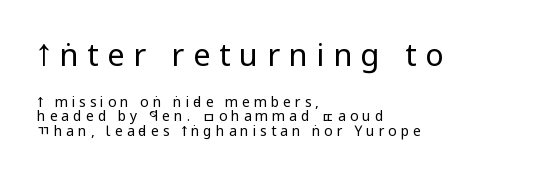
{"serif": "no", "italic": "no", "bold": "no", "weight": "regular", "width": "condensed", "stroke_contrast": "low", "x_height": "large", "monospaced": "no", "underline": "no", "align": "left", "line_spacing": "tight", "line_spacing_ratio": 1.03, "letter_spacing": "wide", "letter_spacing_em": 0.28, "larger_block": "first", "size_ratio": 2.21, "glyph_px": 31}
